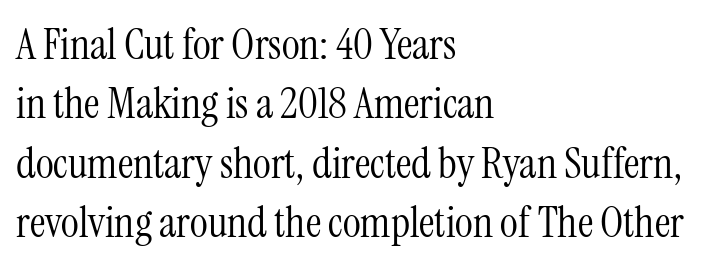
The image shows 43 px light, condensed serif type, upright; set left-aligned, normal line spacing (1.38x), normal letter spacing, not underlined; medium stroke contrast and a medium x-height.
